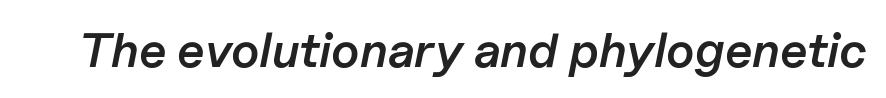
Q: Is the text bold? A: Semi-bold.
Q: Is the text italic (slanted)? A: Yes, it leans right by about 11 degrees.
Q: Is the text underlined? A: No.
Q: Is the spacing between letters normal or unusually wide? A: Normal.
Q: Width (condensed, normal, or wide)? A: Normal.
Q: Stroke contrast? A: Low.
Q: x-height? A: Medium.
Q: Monospaced? A: No.
